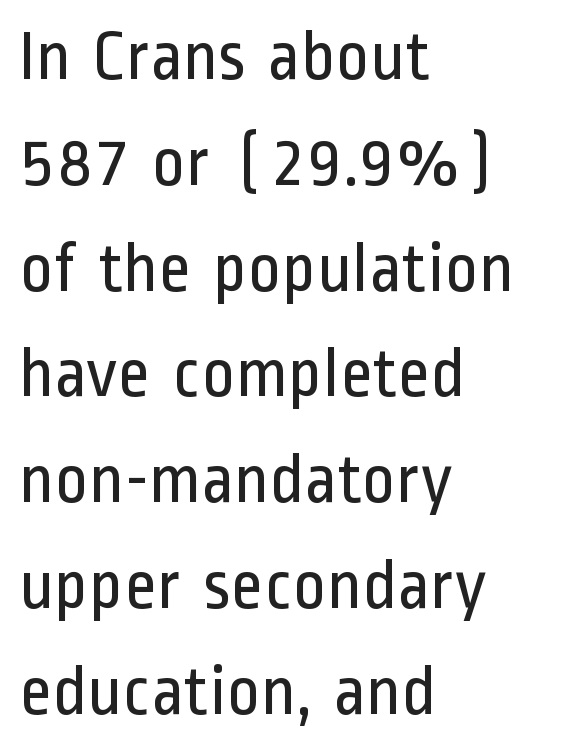
No extra ink here — the face is not bold. The lines are quadded left. The zone under the glyphs is completely vacant. This rendering employs a face without finishing strokes, i.e., a sans-serif.
